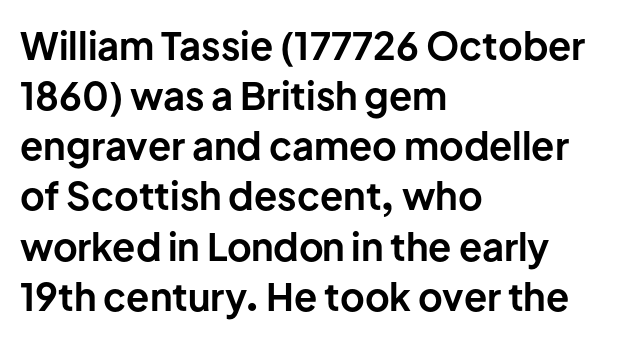
Q: Is the text bold? A: Yes.
Q: Is the text italic (slanted)? A: No, it is upright.
Q: Is the typeface a serif or a sans-serif typeface? A: Sans-serif.
Q: Is the text underlined? A: No.
Q: How is the paragraph aligned? A: Left-aligned.
Q: Is the spacing between letters normal or unusually wide? A: Normal.
Q: Is the spacing between lines tight, normal or loose? A: Normal.
Q: Width (condensed, normal, or wide)? A: Normal.
Q: Stroke contrast? A: Low.
Q: x-height? A: Medium.
Q: Monospaced? A: No.
